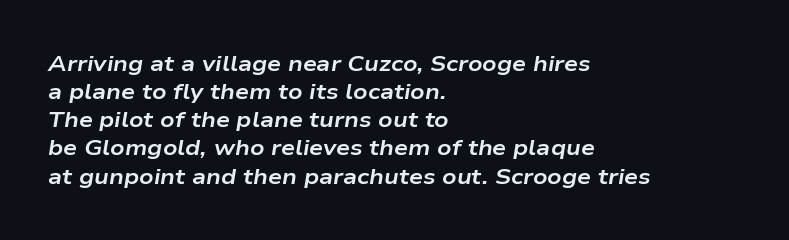
The image shows 22 px bold type, italic (leaning right); set left-aligned, normal line spacing (1.28x), normal letter spacing, not underlined.
